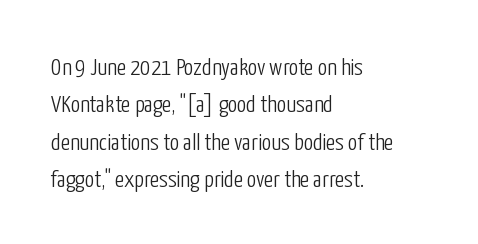
{"italic": "no", "bold": "no", "underline": "no", "align": "left", "line_spacing": "normal", "line_spacing_ratio": 1.56, "letter_spacing": "normal", "letter_spacing_em": 0.0, "glyph_px": 24}
